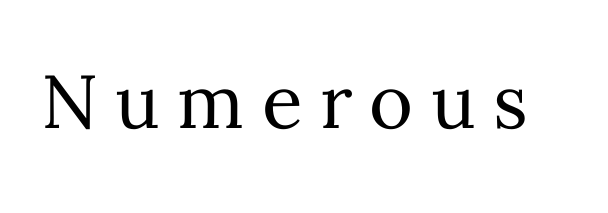
Q: Is the text bold? A: No.
Q: Is the text italic (slanted)? A: No, it is upright.
Q: Is the text underlined? A: No.
Q: Is the spacing between letters normal or unusually wide? A: Unusually wide.
Q: Width (condensed, normal, or wide)? A: Normal.
Q: Stroke contrast? A: Medium.
Q: x-height? A: Medium.
Q: Monospaced? A: No.
